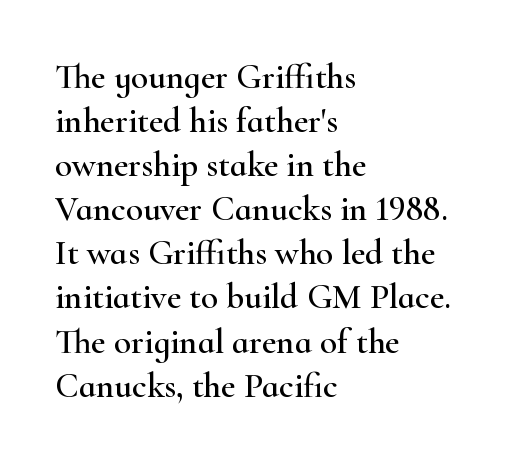
Q: Is the text italic (slanted)? A: No, it is upright.
Q: Is the typeface a serif or a sans-serif typeface? A: Serif.
Q: Is the text underlined? A: No.
Q: How is the paragraph aligned? A: Left-aligned.
Q: Is the spacing between letters normal or unusually wide? A: Normal.
Q: Is the spacing between lines tight, normal or loose? A: Normal.
Q: Width (condensed, normal, or wide)? A: Wide.
Q: Stroke contrast? A: High.
Q: x-height? A: Small.
Q: Monospaced? A: No.
